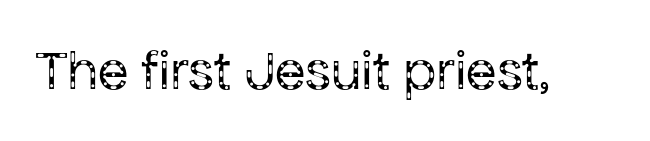
{"serif": "no", "italic": "no", "bold": "no", "weight": "regular", "width": "normal", "stroke_contrast": "low", "x_height": "medium", "monospaced": "no", "underline": "no", "letter_spacing": "normal", "letter_spacing_em": 0.0, "glyph_px": 56}
